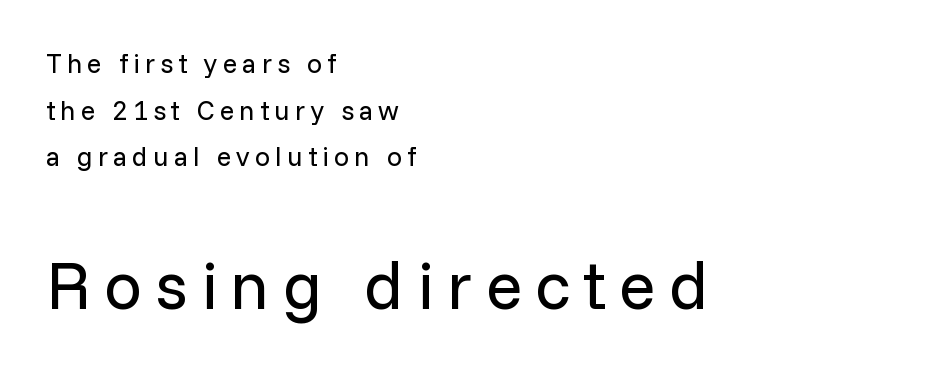
The letters in the lower block stand taller than those in the block above. A typesetter would label this face a sans. Each row of text sits above clean, open space. Letters have the restrained weight of plain body copy at most. Short and long lines alike share a common starting point at left.
